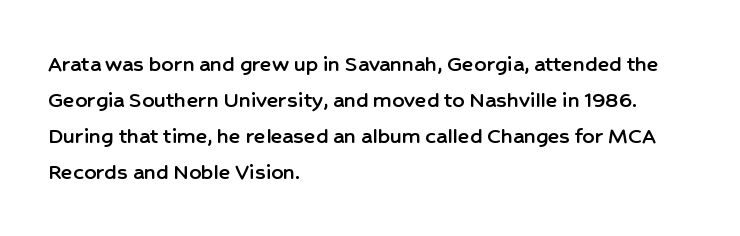
The image shows 24 px text type, upright; set left-aligned, normal line spacing (1.5x), normal letter spacing, not underlined.
